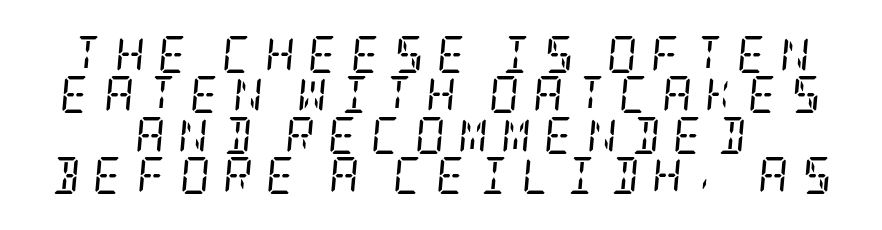
{"serif": "yes", "italic": "yes", "lean": "right", "slant_degrees": 5, "bold": "no", "weight": "regular", "width": "condensed", "stroke_contrast": "low", "x_height": "large", "underline": "no", "align": "center", "line_spacing": "tight", "line_spacing_ratio": 1.09, "letter_spacing": "wide", "letter_spacing_em": 0.35, "glyph_px": 37}
